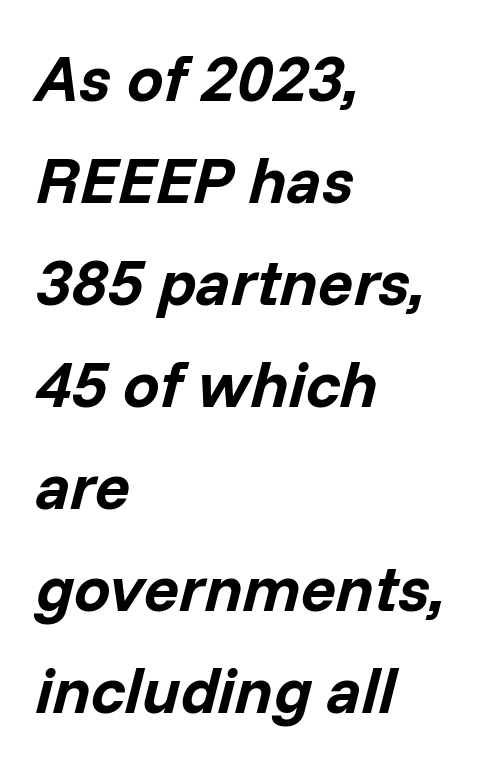
The letters advance in unequal steps, a hallmark of proportional type. The rendering applies a slant to the glyphs. Standard letterfit; no display-style spreading of the glyphs. How heavy is the stroke? Heavy — this is a bold. The glyphs are unaccompanied by any horizontal stroke below them. Notice how the passage keeps a crisp vertical edge on the left only.
